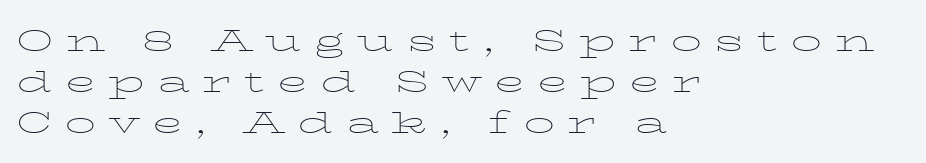
{"serif": "yes", "italic": "no", "bold": "no", "weight": "thin", "width": "wide", "stroke_contrast": "low", "x_height": "medium", "monospaced": "no", "underline": "no", "align": "left", "line_spacing": "normal", "line_spacing_ratio": 1.32, "letter_spacing": "wide", "letter_spacing_em": 0.39, "glyph_px": 31}
